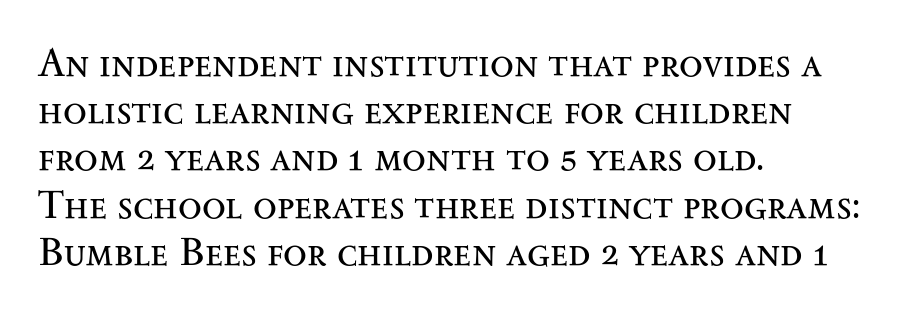
The image shows 39 px regular-weight, wide serif type, upright; set left-aligned, line spacing 1.21x, normal letter spacing, not underlined; medium stroke contrast and a small x-height.
